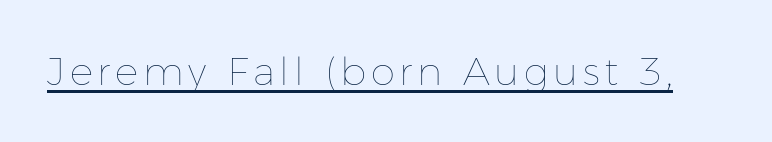
Is there any slant? The stems are plumb. The letters advance in unequal steps, a hallmark of proportional type. A baseline rule has been typeset under these characters. No letter is thick-stroked: the sample isn't bold.
